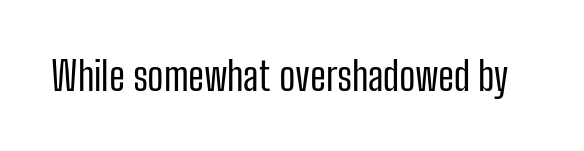
{"serif": "no", "italic": "no", "bold": "no", "weight": "regular", "width": "condensed", "stroke_contrast": "low", "x_height": "medium", "monospaced": "no", "underline": "no", "letter_spacing": "normal", "letter_spacing_em": 0.0, "glyph_px": 40}
